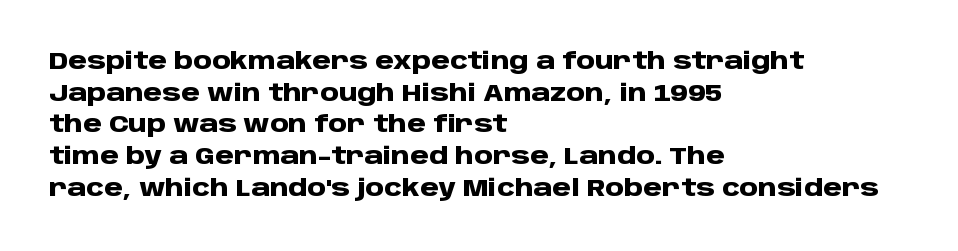
Honestly, the letter spacing is just normal — you wouldn't notice it. One glance says typical: line gaps are just what's usual. These lines stack with their left ends in a neat column. The type sits square on the baseline with zero lean. Descender tails drop into unmarked territory. How heavy is the stroke? Heavy — this is a bold.
